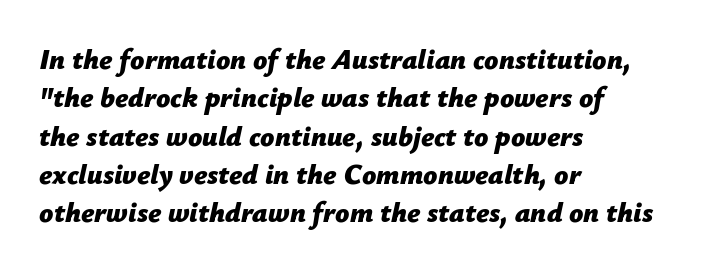
The image shows 28 px bold type, italic (leaning right); set left-aligned, normal line spacing (1.37x), normal letter spacing, not underlined; low stroke contrast and a medium x-height.
